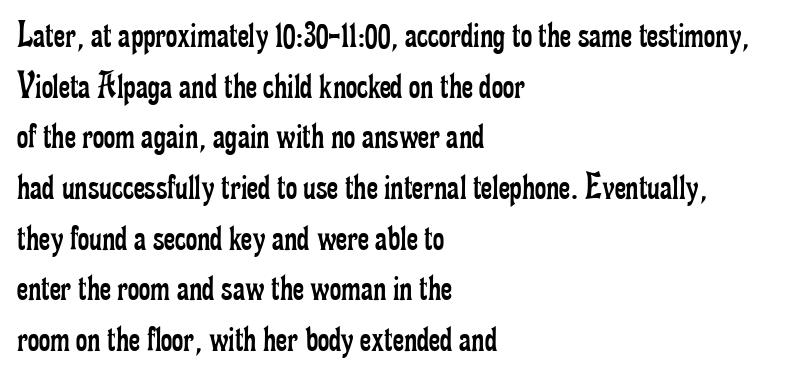
Q: Is the text bold? A: No.
Q: Is the text italic (slanted)? A: No, it is upright.
Q: Is the typeface a serif or a sans-serif typeface? A: Serif.
Q: Is the text underlined? A: No.
Q: How is the paragraph aligned? A: Left-aligned.
Q: Is the spacing between letters normal or unusually wide? A: Normal.
Q: Is the spacing between lines tight, normal or loose? A: Normal.
Q: Width (condensed, normal, or wide)? A: Condensed.
Q: Stroke contrast? A: Low.
Q: x-height? A: Small.
Q: Monospaced? A: No.
